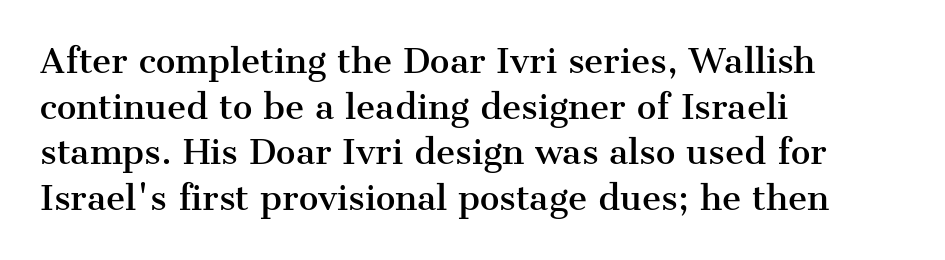
Q: Is the text italic (slanted)? A: No, it is upright.
Q: Is the typeface a serif or a sans-serif typeface? A: Serif.
Q: Is the text underlined? A: No.
Q: How is the paragraph aligned? A: Left-aligned.
Q: Is the spacing between letters normal or unusually wide? A: Normal.
Q: Is the spacing between lines tight, normal or loose? A: Normal.
Q: Width (condensed, normal, or wide)? A: Normal.
Q: Stroke contrast? A: Medium.
Q: x-height? A: Medium.
Q: Monospaced? A: No.
